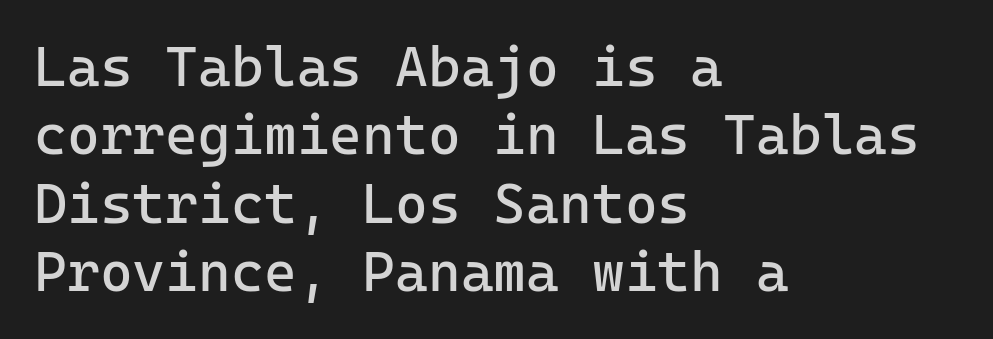
Q: Is the text bold? A: No.
Q: Is the text italic (slanted)? A: No, it is upright.
Q: Is the typeface a serif or a sans-serif typeface? A: Sans-serif.
Q: Is the text underlined? A: No.
Q: How is the paragraph aligned? A: Left-aligned.
Q: Is the spacing between letters normal or unusually wide? A: Normal.
Q: Width (condensed, normal, or wide)? A: Normal.
Q: Stroke contrast? A: Low.
Q: x-height? A: Medium.
